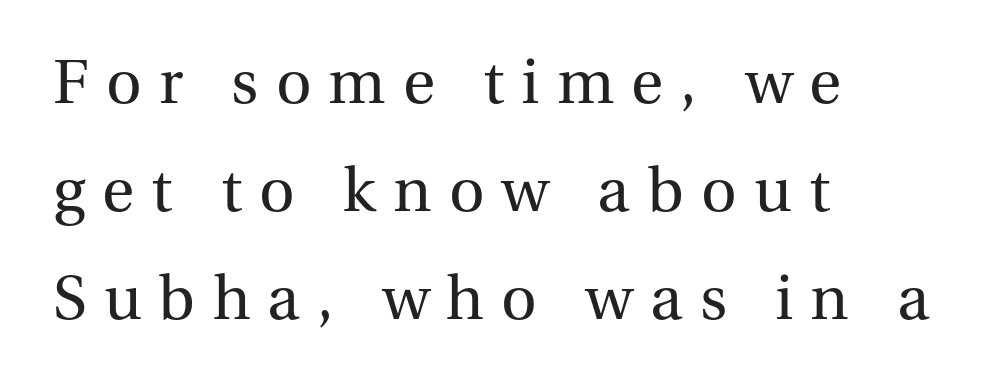
This is not heavy type; no bold has been used. Does the copy run flush right? No — it runs flush left. Style check: upright. Look at the tracking — it's clearly loosened, letters drifting apart. Varying glyph widths throughout — classic text-font behaviour.
